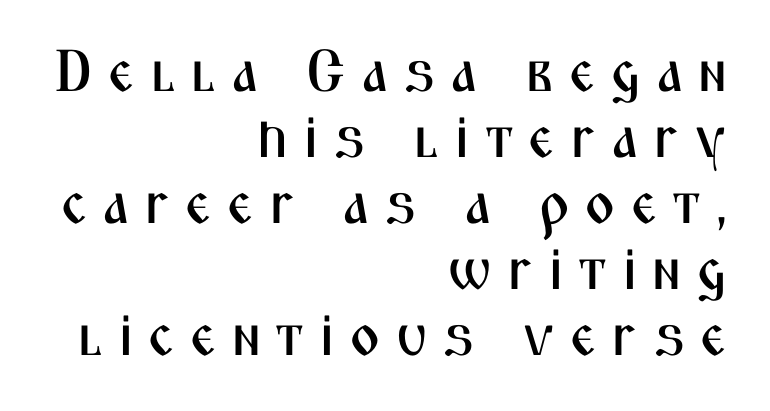
{"serif": "no", "italic": "no", "width": "condensed", "stroke_contrast": "medium", "x_height": "medium", "monospaced": "no", "underline": "no", "align": "right", "line_spacing": "tight", "line_spacing_ratio": 1.12, "letter_spacing": "wide", "letter_spacing_em": 0.25, "glyph_px": 59}
